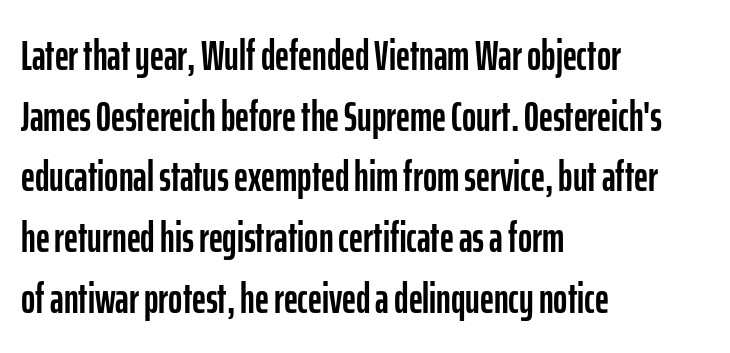
The image shows 43 px condensed sans-serif type, upright; set left-aligned, normal line spacing (1.41x), normal letter spacing, not underlined; low stroke contrast and a medium x-height.
